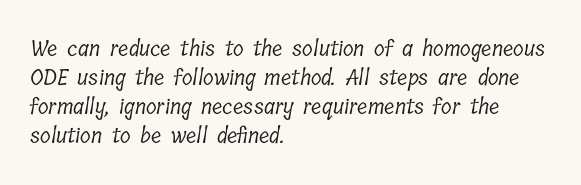
{"bold": "no", "underline": "no", "align": "left", "line_spacing": "normal", "line_spacing_ratio": 1.32, "letter_spacing": "normal", "letter_spacing_em": 0.0, "glyph_px": 22}
